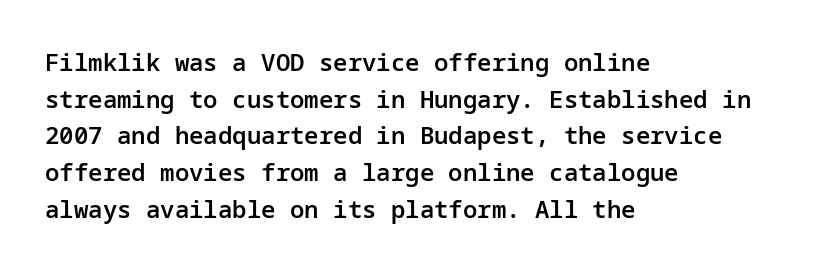
Q: Is the text bold? A: Semi-bold.
Q: Is the text italic (slanted)? A: No, it is upright.
Q: Is the text underlined? A: No.
Q: How is the paragraph aligned? A: Left-aligned.
Q: Is the spacing between letters normal or unusually wide? A: Normal.
Q: Is the spacing between lines tight, normal or loose? A: Normal.
